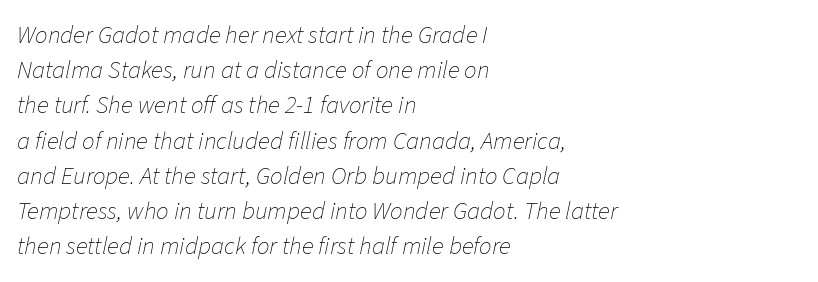
{"italic": "yes", "lean": "right", "slant_degrees": 11, "bold": "no", "underline": "no", "align": "left", "line_spacing": "normal", "line_spacing_ratio": 1.41, "letter_spacing": "normal", "letter_spacing_em": 0.0, "glyph_px": 25}
